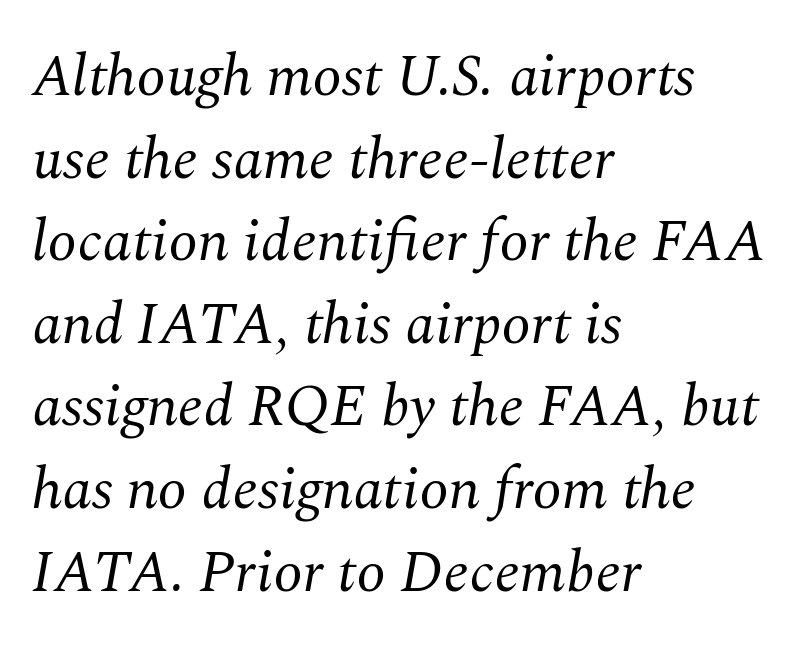
Default kerning and tracking; the words read as compact shapes. The type family on display is of the serif kind. Here the designer chose a conventional face with non-uniform glyph widths. Stroke thickness stays within the range of a standard reading face or lighter.
